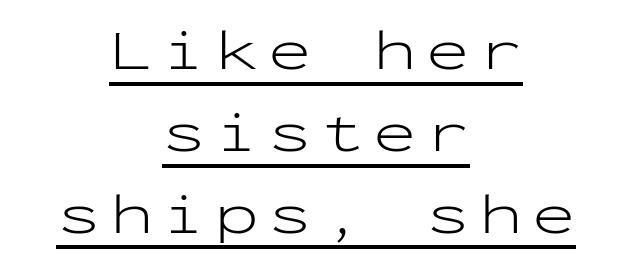
Q: Is the text bold? A: No.
Q: Is the text italic (slanted)? A: No, it is upright.
Q: Is the typeface a serif or a sans-serif typeface? A: Sans-serif.
Q: Is the text underlined? A: Yes.
Q: How is the paragraph aligned? A: Centered.
Q: Is the spacing between lines tight, normal or loose? A: Normal.
Q: Width (condensed, normal, or wide)? A: Wide.
Q: Stroke contrast? A: Low.
Q: x-height? A: Medium.
Q: Monospaced? A: Yes.
